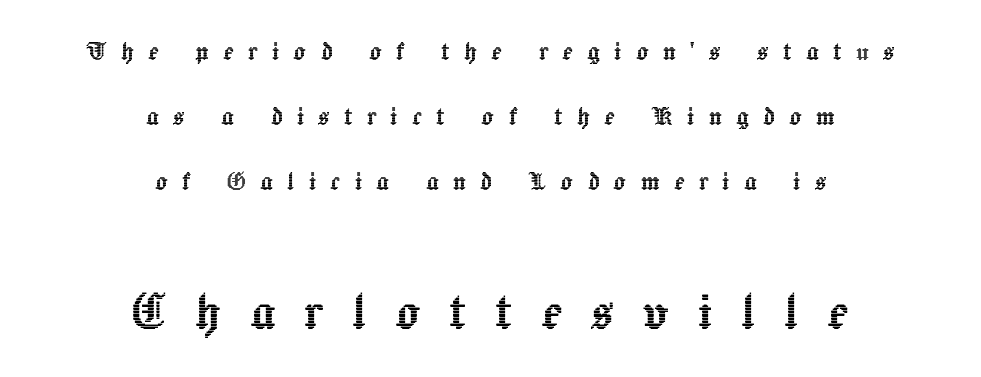
Q: Is the text italic (slanted)? A: No, it is upright.
Q: Is the text underlined? A: No.
Q: How is the paragraph aligned? A: Centered.
Q: Is the spacing between letters normal or unusually wide? A: Unusually wide.
Q: Is the spacing between lines tight, normal or loose? A: Loose.
Q: Which block of text is set in a larger size, the first (top) or the second (bottom)? A: The second (bottom) one.
Q: Width (condensed, normal, or wide)? A: Normal.
Q: x-height? A: Medium.
Q: Monospaced? A: No.
